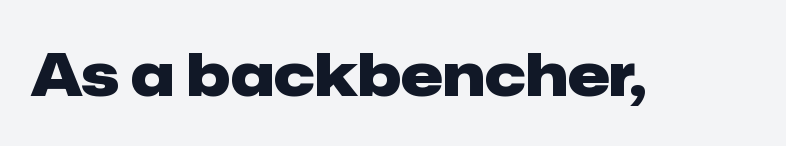
In terms of posture, this sample is upright. Typesetter's note: full bold, strokes at maximum text heaviness. Each word holds together tightly as a unit, with standard inter-letter gaps. The zone under the glyphs is completely vacant.
